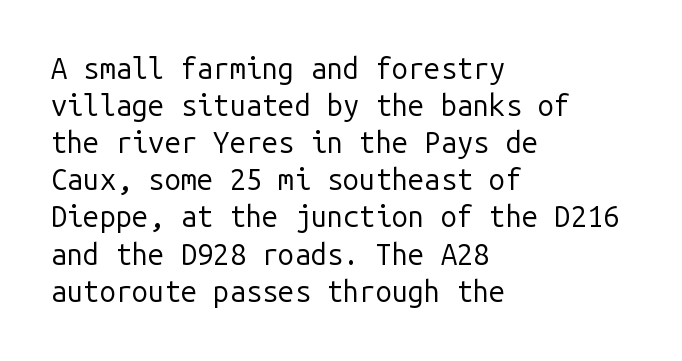
Q: Is the text bold? A: No.
Q: Is the text italic (slanted)? A: No, it is upright.
Q: Is the typeface a serif or a sans-serif typeface? A: Sans-serif.
Q: Is the text underlined? A: No.
Q: How is the paragraph aligned? A: Left-aligned.
Q: Is the spacing between letters normal or unusually wide? A: Normal.
Q: Is the spacing between lines tight, normal or loose? A: Normal.
Q: Width (condensed, normal, or wide)? A: Normal.
Q: Stroke contrast? A: Low.
Q: x-height? A: Medium.
Q: Monospaced? A: Yes.
